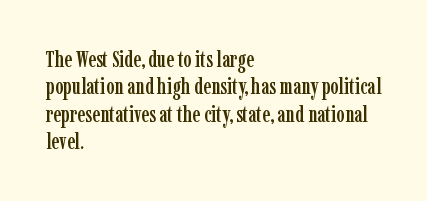
{"italic": "no", "underline": "no", "align": "left", "line_spacing_ratio": 1.24, "letter_spacing": "normal", "letter_spacing_em": 0.0, "glyph_px": 22}
